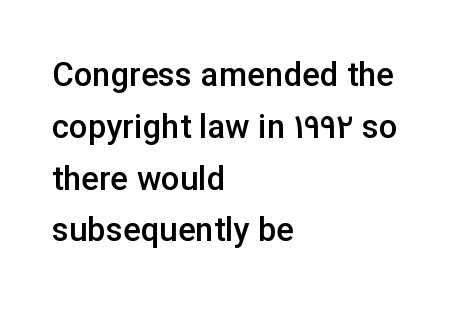
Q: Is the text bold? A: Semi-bold.
Q: Is the text italic (slanted)? A: No, it is upright.
Q: Is the typeface a serif or a sans-serif typeface? A: Sans-serif.
Q: Is the text underlined? A: No.
Q: How is the paragraph aligned? A: Left-aligned.
Q: Is the spacing between letters normal or unusually wide? A: Normal.
Q: Is the spacing between lines tight, normal or loose? A: Normal.
Q: Width (condensed, normal, or wide)? A: Normal.
Q: Stroke contrast? A: Low.
Q: x-height? A: Medium.
Q: Monospaced? A: No.
